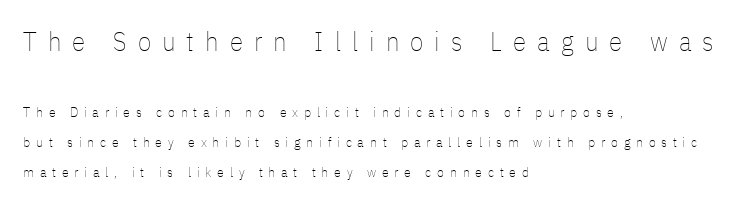
{"italic": "no", "bold": "no", "underline": "no", "align": "left", "line_spacing": "loose", "line_spacing_ratio": 2.14, "letter_spacing": "wide", "letter_spacing_em": 0.41, "larger_block": "first", "size_ratio": 1.93, "glyph_px": 27}
